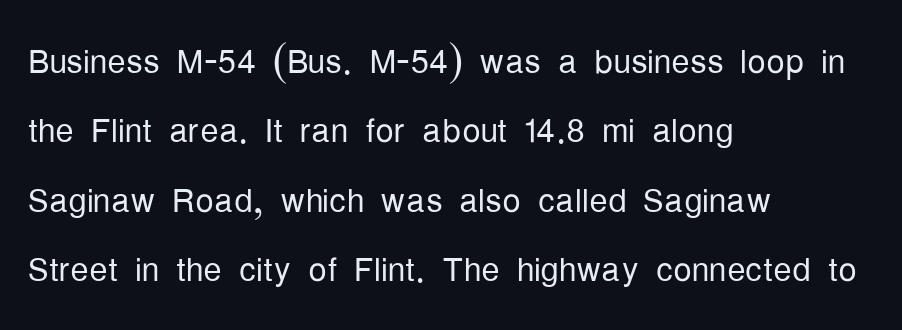
Q: Is the text bold? A: No.
Q: Is the text italic (slanted)? A: No, it is upright.
Q: Is the typeface a serif or a sans-serif typeface? A: Sans-serif.
Q: Is the text underlined? A: No.
Q: How is the paragraph aligned? A: Left-aligned.
Q: Is the spacing between letters normal or unusually wide? A: Normal.
Q: Is the spacing between lines tight, normal or loose? A: Normal.
Q: Width (condensed, normal, or wide)? A: Condensed.
Q: Stroke contrast? A: Low.
Q: x-height? A: Medium.
Q: Monospaced? A: No.
